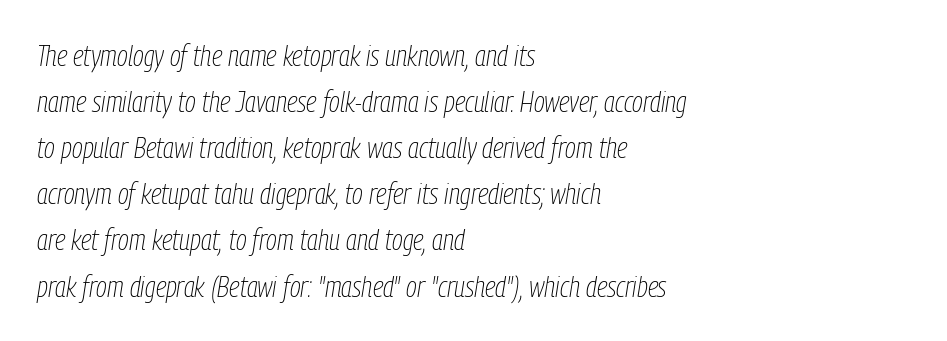
{"italic": "yes", "lean": "right", "slant_degrees": 9, "bold": "no", "weight": "thin", "width": "condensed", "stroke_contrast": "low", "x_height": "medium", "monospaced": "no", "underline": "no", "align": "left", "line_spacing": "normal", "line_spacing_ratio": 1.59, "letter_spacing": "normal", "letter_spacing_em": 0.0, "glyph_px": 29}
